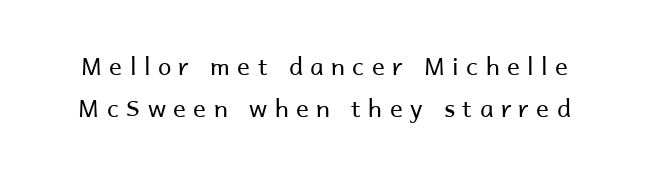
The image shows 24 px text type, upright; set line spacing 1.75x, unusually wide letter spacing (+0.31 em), not underlined.
